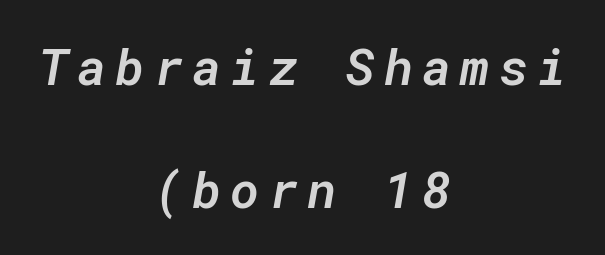
Q: Is the text bold? A: Semi-bold.
Q: Is the text italic (slanted)? A: Yes, it leans right by about 10 degrees.
Q: Is the text underlined? A: No.
Q: How is the paragraph aligned? A: Centered.
Q: Is the spacing between lines tight, normal or loose? A: Loose.
Q: Width (condensed, normal, or wide)? A: Normal.
Q: Stroke contrast? A: Low.
Q: x-height? A: Medium.
Q: Monospaced? A: Yes.
